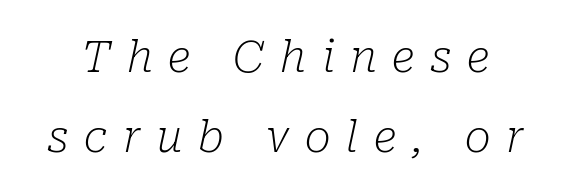
Italic: yes, the glyphs are oblique. The letters are spread apart with noticeably loose tracking. The space directly below the letters is spotless. These lines are rendered in a variable-pitch font. The characters are drawn with everyday or finer stroke widths.
